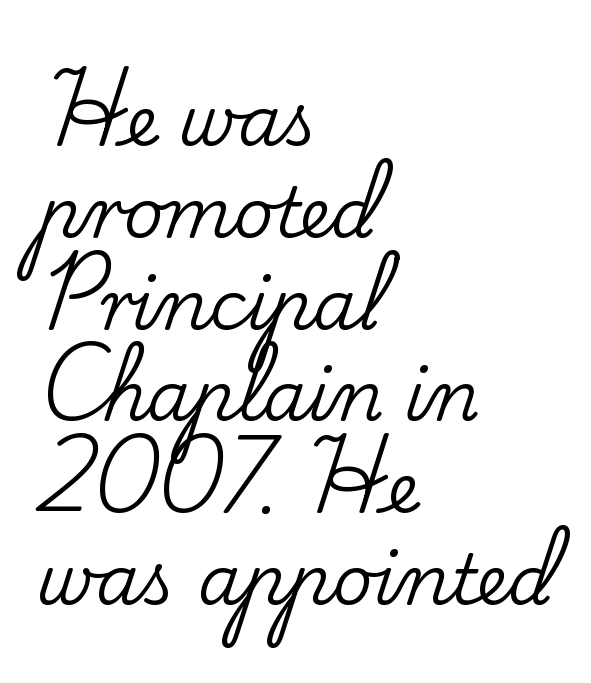
The image shows 69 px serif type; set left-aligned, normal line spacing (1.33x), normal letter spacing, not underlined; low stroke contrast and a small x-height.
